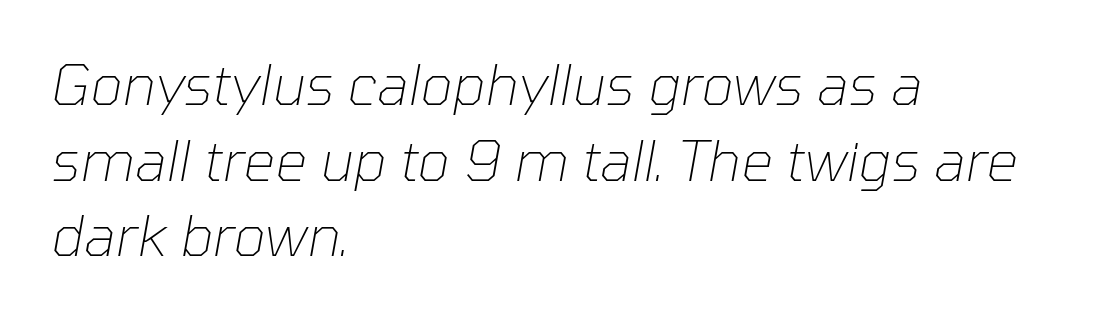
A typesetter would call this zero additional tracking. These lines are rendered in a variable-pitch font. The font's italic variant was chosen for this text. The gap between lines stays unmarked.
